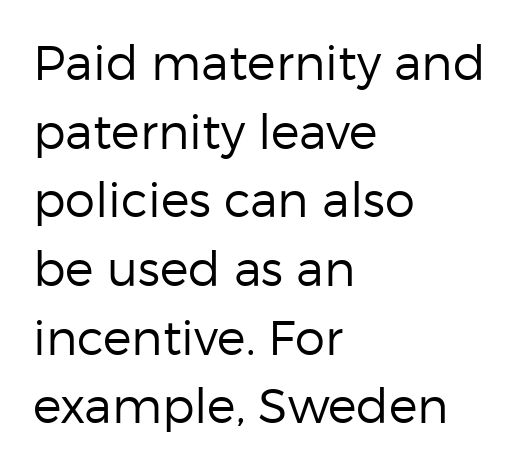
Q: Is the text bold? A: No.
Q: Is the text italic (slanted)? A: No, it is upright.
Q: Is the typeface a serif or a sans-serif typeface? A: Sans-serif.
Q: Is the text underlined? A: No.
Q: How is the paragraph aligned? A: Left-aligned.
Q: Is the spacing between letters normal or unusually wide? A: Normal.
Q: Is the spacing between lines tight, normal or loose? A: Normal.
Q: Width (condensed, normal, or wide)? A: Normal.
Q: Stroke contrast? A: Low.
Q: x-height? A: Medium.
Q: Monospaced? A: No.
